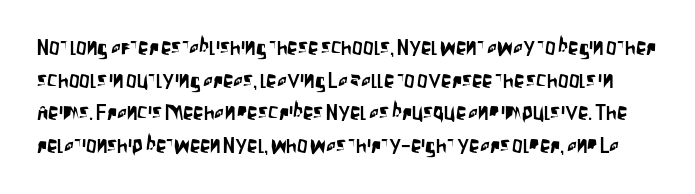
The image shows 21 px text type, upright; set normal line spacing (1.55x), normal letter spacing, not underlined.
